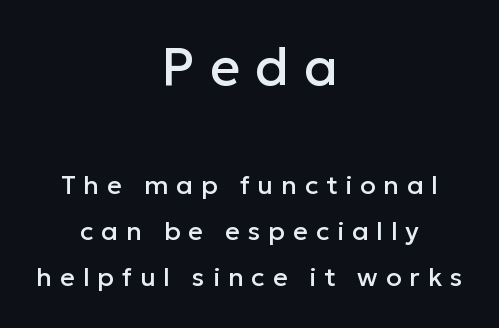
Q: Is the text italic (slanted)? A: No, it is upright.
Q: Is the typeface a serif or a sans-serif typeface? A: Sans-serif.
Q: Is the text underlined? A: No.
Q: How is the paragraph aligned? A: Centered.
Q: Is the spacing between letters normal or unusually wide? A: Unusually wide.
Q: Which block of text is set in a larger size, the first (top) or the second (bottom)? A: The first (top) one.
Q: Width (condensed, normal, or wide)? A: Normal.
Q: Stroke contrast? A: Low.
Q: x-height? A: Medium.
Q: Monospaced? A: No.
